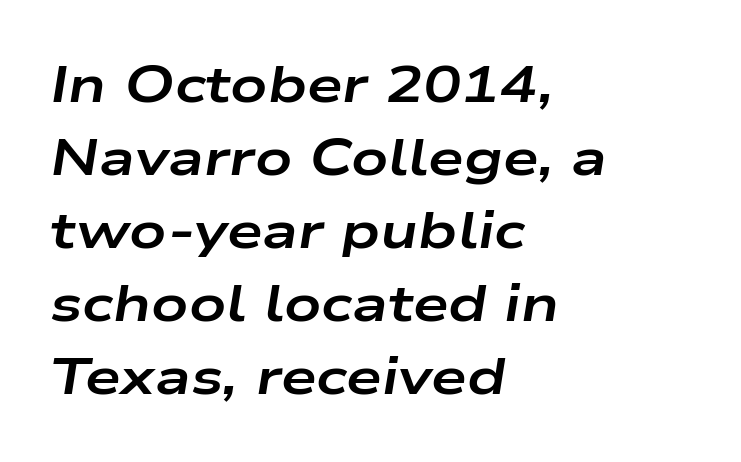
Q: Is the text bold? A: Yes.
Q: Is the text italic (slanted)? A: Yes, it leans right by about 9 degrees.
Q: Is the text underlined? A: No.
Q: How is the paragraph aligned? A: Left-aligned.
Q: Is the spacing between letters normal or unusually wide? A: Normal.
Q: Is the spacing between lines tight, normal or loose? A: Normal.
Q: Width (condensed, normal, or wide)? A: Wide.
Q: Stroke contrast? A: Low.
Q: x-height? A: Medium.
Q: Monospaced? A: No.
